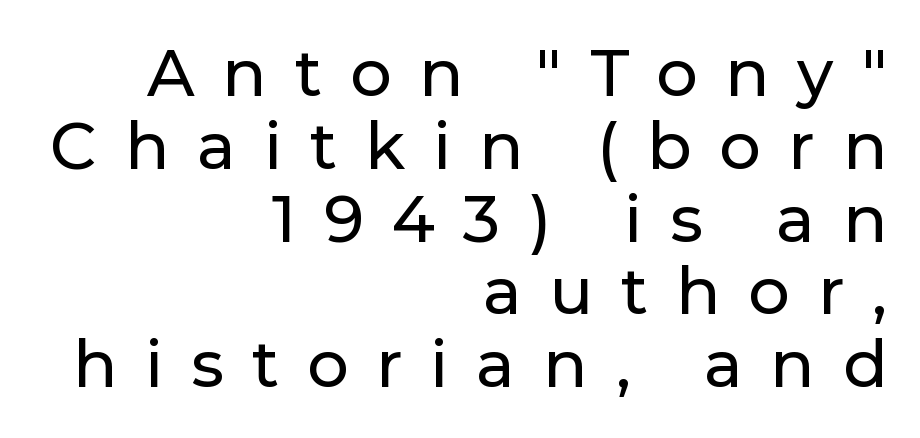
A typesetter would call this heavily tracked-out type. Tightly led — the rows are bunched. Unmarked baselines from the first word to the last. These lines are set flush right with a ragged left edge.
